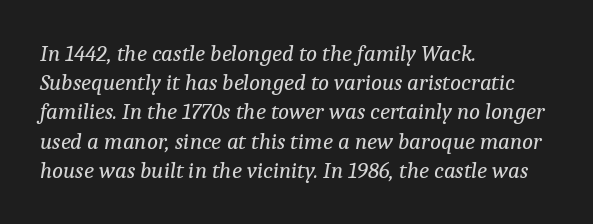
The image shows 23 px text type, italic (leaning right); set left-aligned, normal line spacing (1.27x), normal letter spacing, not underlined.
